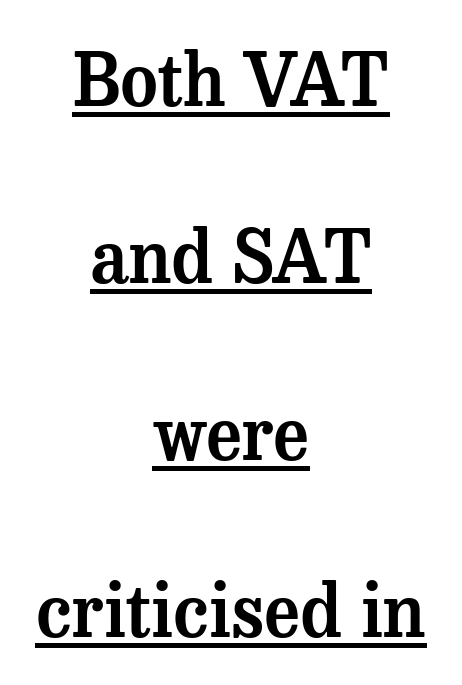
Type style note: has serifs. Designer's note — italics off, roman on. The designer dialed line spacing up above the default. Looks like regular typesetting: each glyph gets only the width it needs. Does a line run under the words? Yes, clearly.
